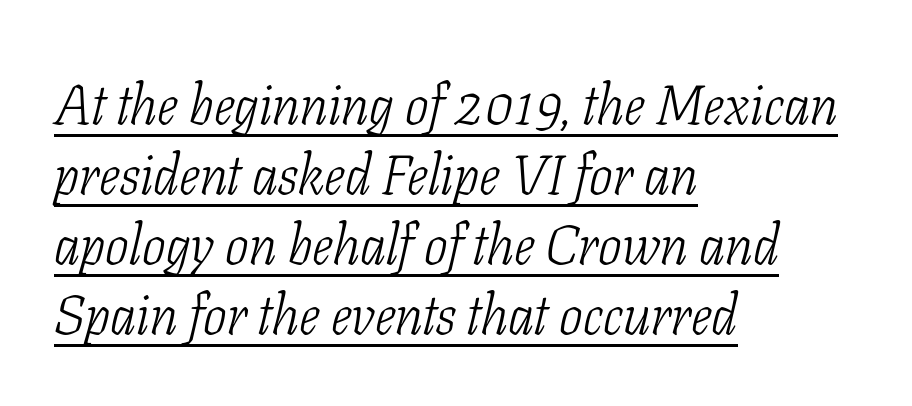
These lines are composed in type with serifs. There's an unmistakable incline to the writing here. Baseline-to-baseline distance is the conventional proportion of letter height. Each line starts at the same left margin while the right side varies. Varying glyph widths throughout — classic text-font behaviour. What stands out about the letter spacing? Nothing — it is the standard amount.
